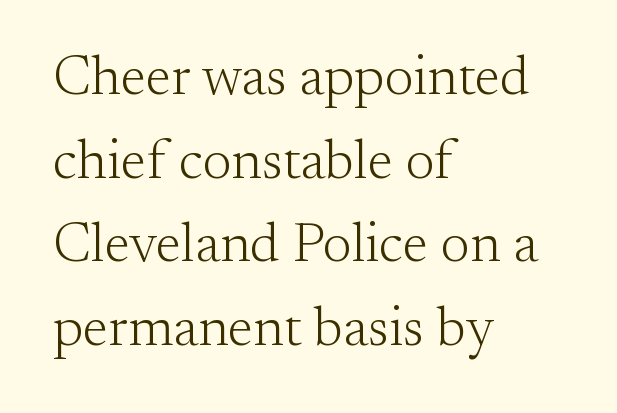
The image shows 55 px light serif type, upright; set left-aligned, normal line spacing (1.52x), normal letter spacing, not underlined; medium stroke contrast and a small x-height.
